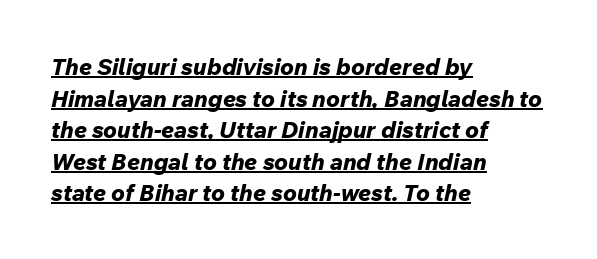
In terms of leading, this rendering sits right in the middle. It's the slanting kind of type. Weight: bold. You can see a thin bar hugging the bottom of the glyphs.
